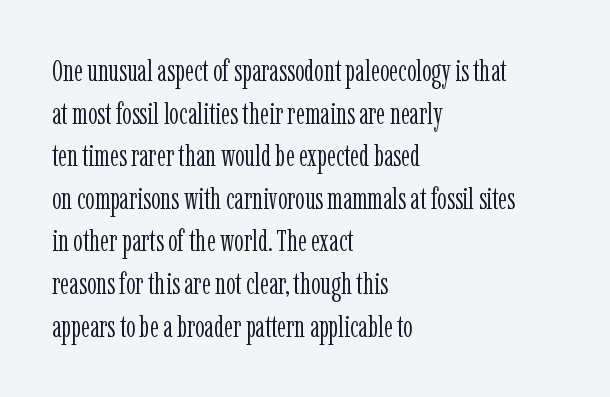
Q: Is the text bold? A: No.
Q: Is the text italic (slanted)? A: No, it is upright.
Q: Is the typeface a serif or a sans-serif typeface? A: Serif.
Q: Is the text underlined? A: No.
Q: How is the paragraph aligned? A: Left-aligned.
Q: Is the spacing between letters normal or unusually wide? A: Normal.
Q: Is the spacing between lines tight, normal or loose? A: Normal.
Q: Width (condensed, normal, or wide)? A: Condensed.
Q: Stroke contrast? A: Low.
Q: x-height? A: Medium.
Q: Monospaced? A: No.
